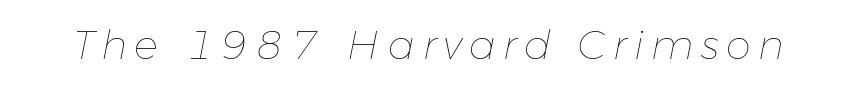
{"italic": "yes", "lean": "right", "slant_degrees": 11, "bold": "no", "weight": "thin", "width": "normal", "stroke_contrast": "low", "x_height": "medium", "monospaced": "no", "underline": "no", "glyph_px": 40}
